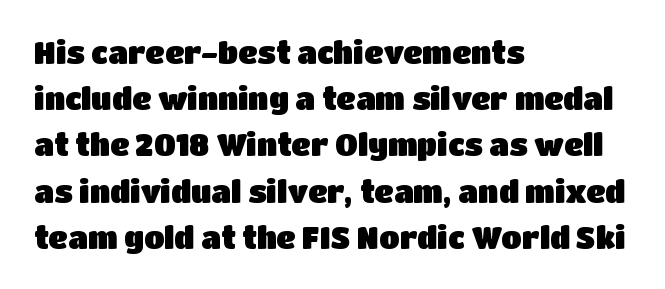
Characters remain perfectly vertical along every line. These lines are composed in type without serifs. The typesetter chose a ragged-right arrangement here. A typesetter would call this proportional, since set widths differ per character.
